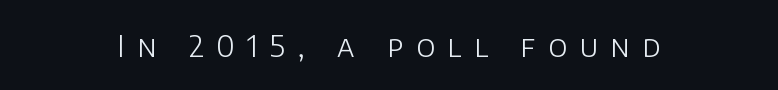
{"serif": "no", "italic": "no", "bold": "no", "weight": "light", "width": "normal", "stroke_contrast": "low", "x_height": "large", "monospaced": "no", "underline": "no", "align": "center", "letter_spacing": "wide", "letter_spacing_em": 0.42, "glyph_px": 30}
